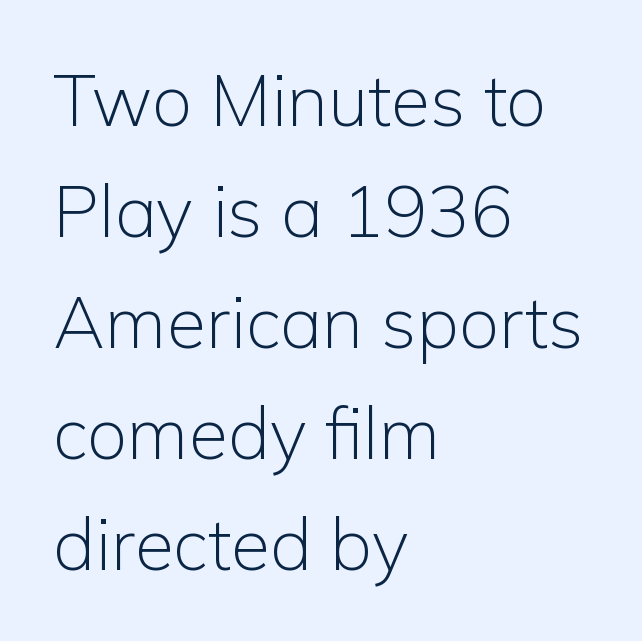
{"serif": "no", "italic": "no", "bold": "no", "weight": "light", "width": "normal", "stroke_contrast": "low", "x_height": "medium", "monospaced": "no", "underline": "no", "align": "left", "line_spacing": "normal", "line_spacing_ratio": 1.54, "letter_spacing": "normal", "letter_spacing_em": 0.0, "glyph_px": 72}
